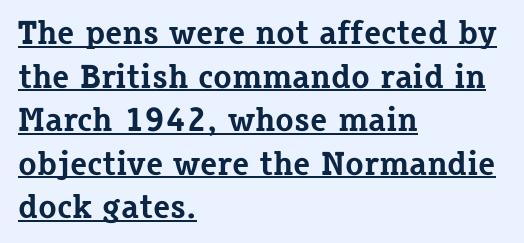
Q: Is the text bold? A: Yes.
Q: Is the text italic (slanted)? A: No, it is upright.
Q: Is the typeface a serif or a sans-serif typeface? A: Serif.
Q: Is the text underlined? A: Yes.
Q: How is the paragraph aligned? A: Left-aligned.
Q: Is the spacing between letters normal or unusually wide? A: Normal.
Q: Is the spacing between lines tight, normal or loose? A: Normal.
Q: Width (condensed, normal, or wide)? A: Normal.
Q: Stroke contrast? A: Low.
Q: x-height? A: Medium.
Q: Monospaced? A: No.
